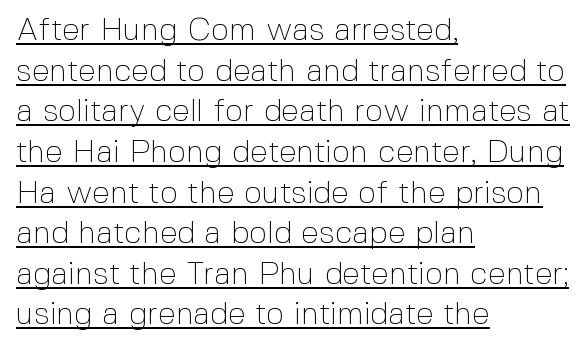
The image shows 32 px thin sans-serif type, upright; set left-aligned, normal line spacing (1.27x), normal letter spacing, underlined; a medium x-height.
